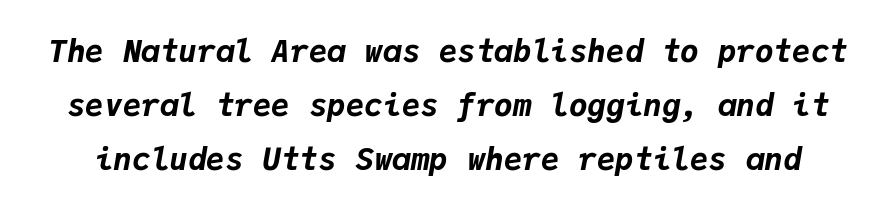
Q: Is the text bold? A: Yes.
Q: Is the text italic (slanted)? A: Yes, it leans right by about 9 degrees.
Q: Is the text underlined? A: No.
Q: Is the spacing between letters normal or unusually wide? A: Normal.
Q: Width (condensed, normal, or wide)? A: Normal.
Q: Stroke contrast? A: Low.
Q: x-height? A: Medium.
Q: Monospaced? A: Yes.
